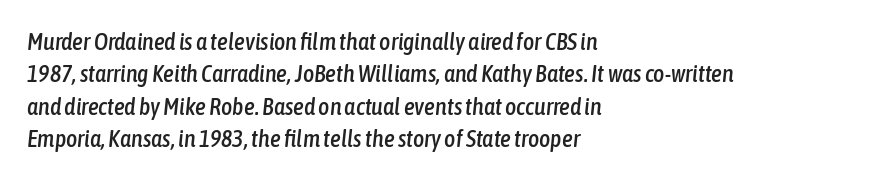
Q: Is the text italic (slanted)? A: Yes, it leans right by about 6 degrees.
Q: Is the text underlined? A: No.
Q: How is the paragraph aligned? A: Left-aligned.
Q: Is the spacing between letters normal or unusually wide? A: Normal.
Q: Is the spacing between lines tight, normal or loose? A: Normal.
